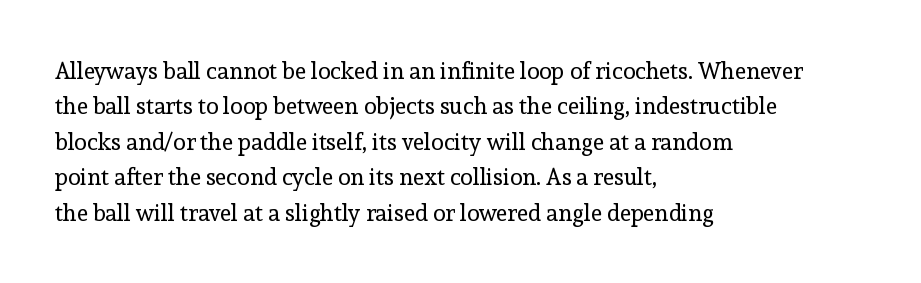
The face looks like a standard text weight, possibly lighter. Vertical strokes here are truly vertical. These lines keep a tight, regular rhythm from letter to letter. Leading matches the norm, producing a regular column. Left-aligned paragraph, ragged on the right. The space directly below the letters is spotless.
